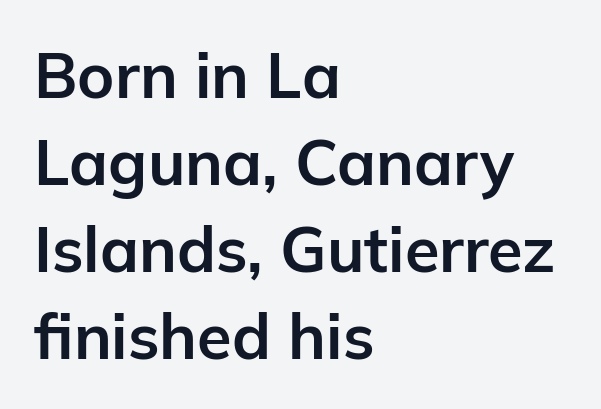
The image shows 63 px bold sans-serif type, upright; set left-aligned, normal line spacing (1.38x), normal letter spacing, not underlined; low stroke contrast and a medium x-height.
